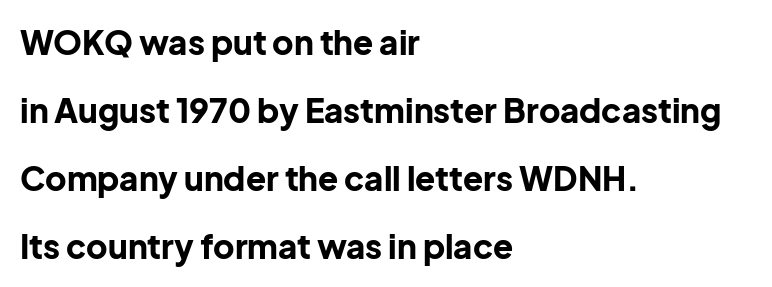
{"serif": "no", "italic": "no", "bold": "yes", "weight": "bold", "width": "normal", "stroke_contrast": "low", "x_height": "medium", "monospaced": "no", "underline": "no", "align": "left", "line_spacing": "loose", "line_spacing_ratio": 2.06, "letter_spacing": "normal", "letter_spacing_em": 0.0, "glyph_px": 33}
